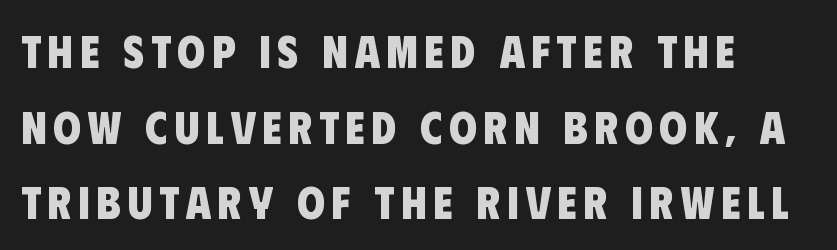
Q: Is the text bold? A: Yes.
Q: Is the typeface a serif or a sans-serif typeface? A: Sans-serif.
Q: Is the text underlined? A: No.
Q: How is the paragraph aligned? A: Left-aligned.
Q: Is the spacing between lines tight, normal or loose? A: Normal.
Q: Width (condensed, normal, or wide)? A: Condensed.
Q: Stroke contrast? A: Low.
Q: x-height? A: Large.
Q: Monospaced? A: No.
